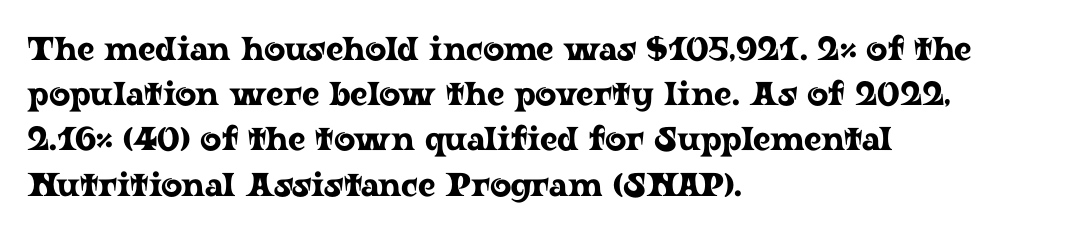
The image shows 33 px wide serif type, upright; set left-aligned, normal line spacing (1.37x), normal letter spacing, not underlined; low stroke contrast and a medium x-height.
